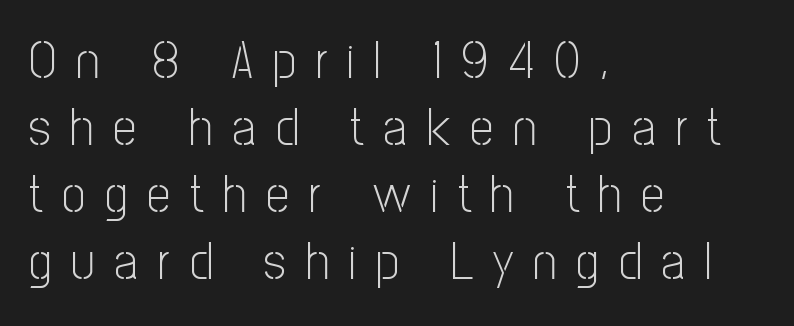
{"serif": "no", "italic": "no", "bold": "no", "weight": "light", "width": "condensed", "stroke_contrast": "low", "x_height": "medium", "monospaced": "no", "underline": "no", "align": "left", "line_spacing": "normal", "line_spacing_ratio": 1.29, "letter_spacing": "wide", "letter_spacing_em": 0.38, "glyph_px": 52}
